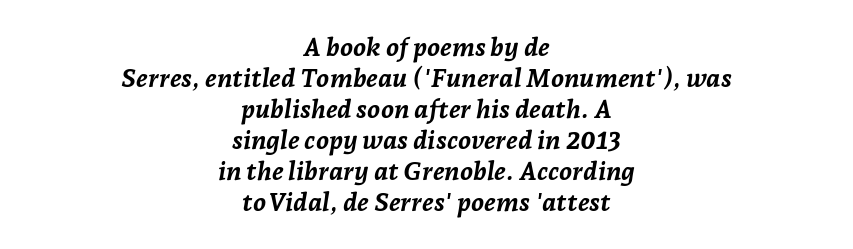
Caption: standard tracking, unaltered. Leftover space on each line is divided equally before and after the words. Weight check: bold — yes, fully. The passage shown leans; its letterforms are oblique. Unmarked baselines from the first word to the last.
